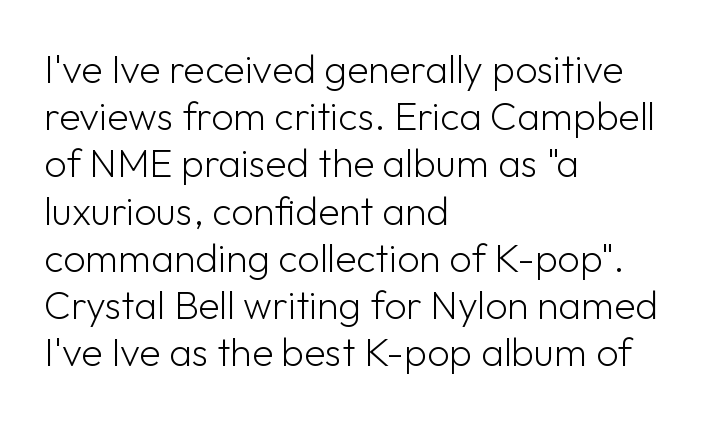
{"serif": "no", "italic": "no", "bold": "no", "weight": "light", "width": "normal", "stroke_contrast": "low", "x_height": "medium", "monospaced": "no", "underline": "no", "align": "left", "line_spacing_ratio": 1.21, "letter_spacing": "normal", "letter_spacing_em": 0.0, "glyph_px": 39}
